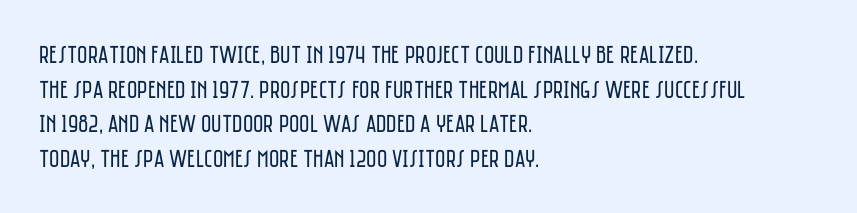
The image shows 25 px text type, upright; set left-aligned, normal line spacing (1.39x), normal letter spacing, not underlined.
